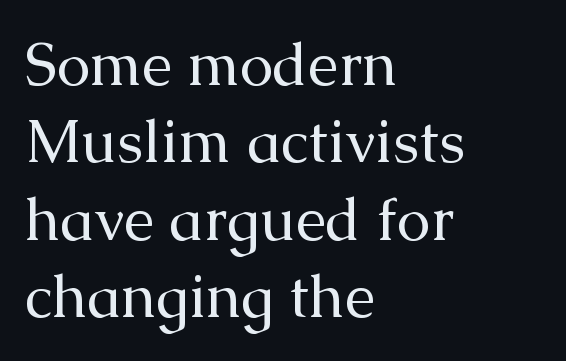
The image shows 60 px regular-weight serif type, upright; set left-aligned, normal line spacing (1.29x), normal letter spacing, not underlined; medium stroke contrast and a medium x-height.
